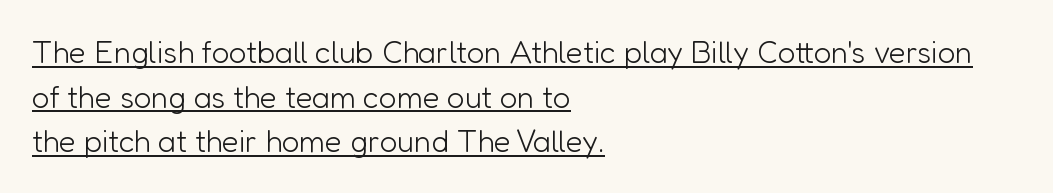
Q: Is the text bold? A: No.
Q: Is the text italic (slanted)? A: No, it is upright.
Q: Is the typeface a serif or a sans-serif typeface? A: Sans-serif.
Q: Is the text underlined? A: Yes.
Q: How is the paragraph aligned? A: Left-aligned.
Q: Is the spacing between letters normal or unusually wide? A: Normal.
Q: Is the spacing between lines tight, normal or loose? A: Normal.
Q: Width (condensed, normal, or wide)? A: Normal.
Q: Stroke contrast? A: Low.
Q: x-height? A: Medium.
Q: Monospaced? A: No.
